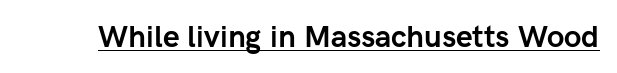
{"serif": "no", "italic": "no", "bold": "yes", "weight": "semibold", "width": "normal", "stroke_contrast": "low", "x_height": "medium", "monospaced": "no", "underline": "yes", "letter_spacing": "normal", "letter_spacing_em": 0.0, "glyph_px": 30}
